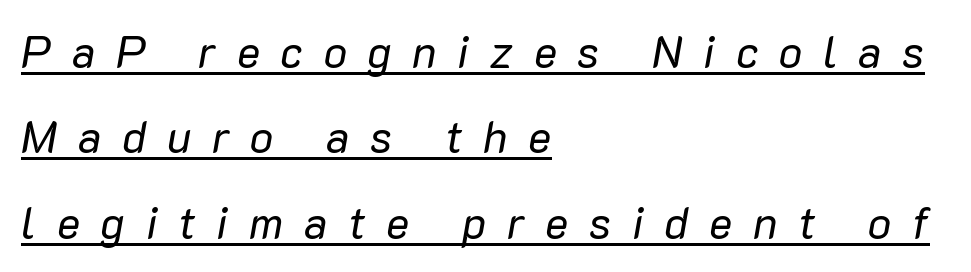
The image shows 44 px regular-weight type, italic (leaning right); set left-aligned, loose line spacing (1.94x), unusually wide letter spacing (+0.47 em), underlined; low stroke contrast and a medium x-height.
